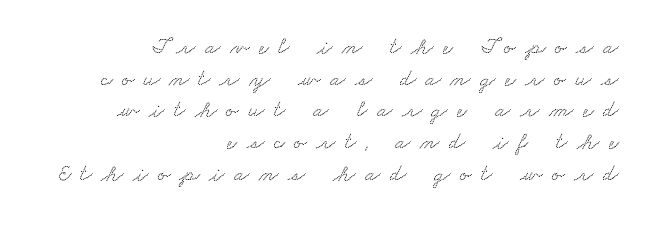
Q: Is the text underlined? A: No.
Q: How is the paragraph aligned? A: Right-aligned.
Q: Is the spacing between letters normal or unusually wide? A: Unusually wide.
Q: Is the spacing between lines tight, normal or loose? A: Normal.
